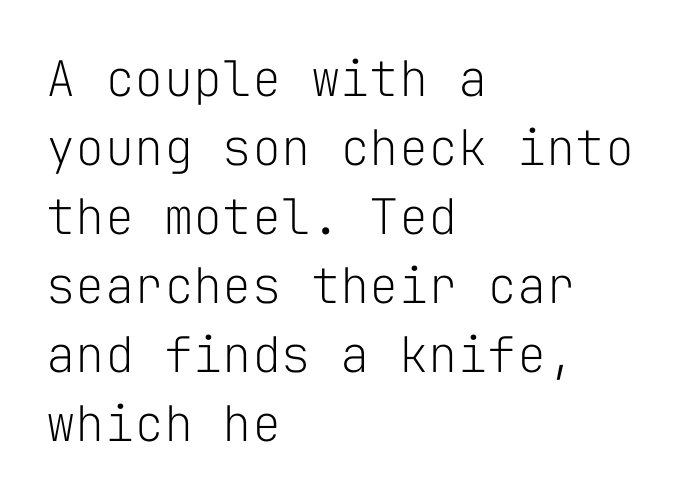
{"serif": "no", "italic": "no", "bold": "no", "weight": "light", "width": "normal", "stroke_contrast": "low", "x_height": "medium", "monospaced": "yes", "underline": "no", "align": "left", "line_spacing": "normal", "line_spacing_ratio": 1.41, "letter_spacing": "normal", "letter_spacing_em": 0.0, "glyph_px": 49}
